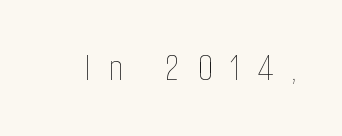
Q: Is the text bold? A: No.
Q: Is the text italic (slanted)? A: No, it is upright.
Q: Is the text underlined? A: No.
Q: Is the spacing between letters normal or unusually wide? A: Unusually wide.
Q: Width (condensed, normal, or wide)? A: Condensed.
Q: Stroke contrast? A: Low.
Q: x-height? A: Medium.
Q: Monospaced? A: No.
